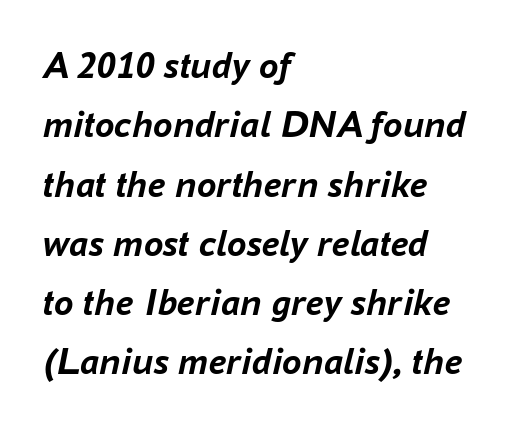
These words are printed bold, with thick strokes throughout. Here the glyphs are tracked normally, forming tight word shapes. The designer left line spacing at the default. The face used here is proportionally spaced, like ordinary book or web type. Descender tails drop into unmarked territory. A classic flush-left, rag-right setting is used for this passage.
